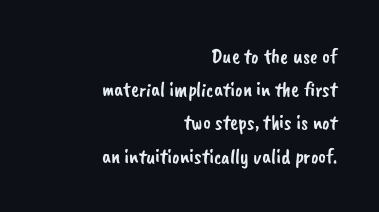
{"underline": "no", "align": "right", "line_spacing": "normal", "line_spacing_ratio": 1.58, "letter_spacing": "normal", "letter_spacing_em": 0.0, "glyph_px": 21}
